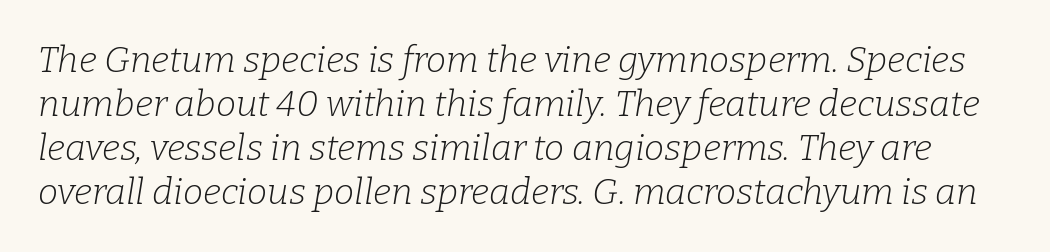
Q: Is the text bold? A: No.
Q: Is the text italic (slanted)? A: Yes, it leans right by about 9 degrees.
Q: Is the typeface a serif or a sans-serif typeface? A: Serif.
Q: Is the text underlined? A: No.
Q: Is the spacing between letters normal or unusually wide? A: Normal.
Q: Width (condensed, normal, or wide)? A: Normal.
Q: Stroke contrast? A: Low.
Q: x-height? A: Medium.
Q: Monospaced? A: No.
